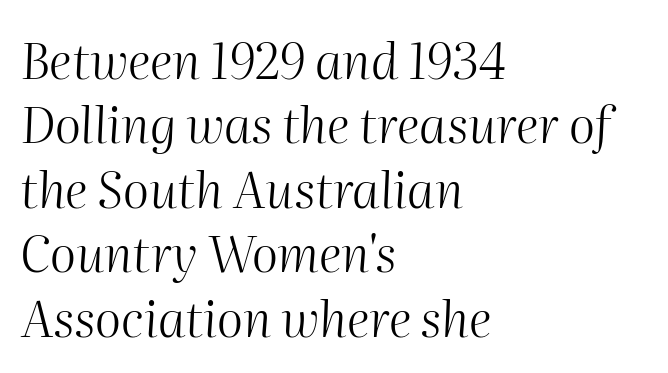
The image shows 50 px light type, italic (leaning right); set left-aligned, normal line spacing (1.29x), normal letter spacing, not underlined; medium stroke contrast and a medium x-height.
